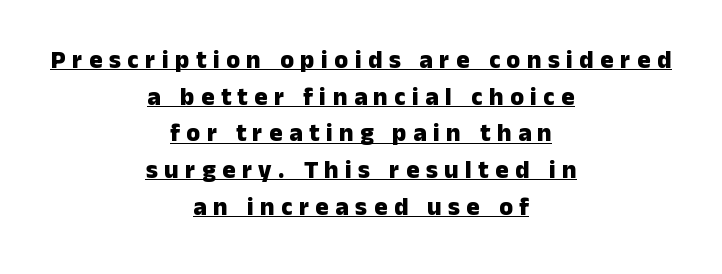
Q: Is the text bold? A: Yes.
Q: Is the text italic (slanted)? A: No, it is upright.
Q: Is the text underlined? A: Yes.
Q: How is the paragraph aligned? A: Centered.
Q: Is the spacing between letters normal or unusually wide? A: Unusually wide.
Q: Is the spacing between lines tight, normal or loose? A: Normal.
